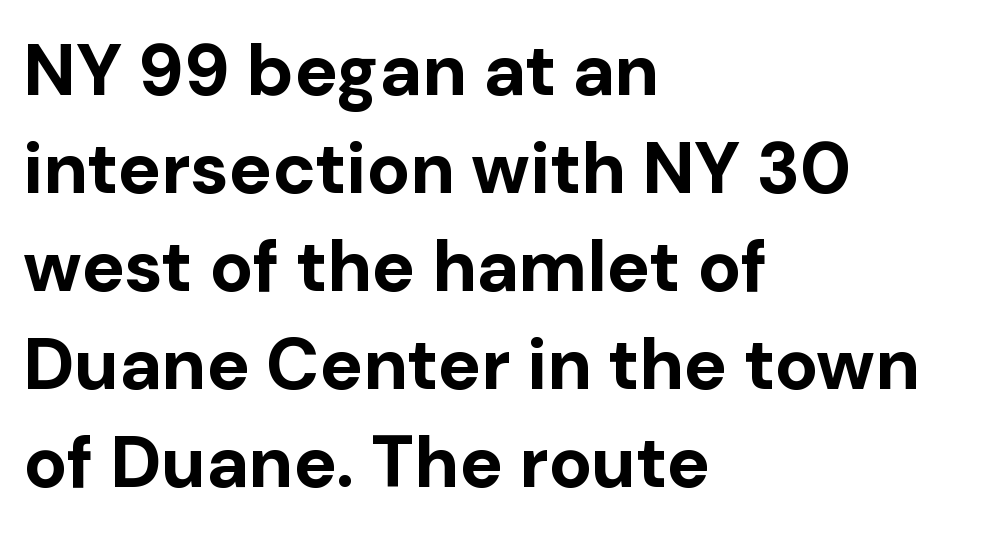
{"serif": "no", "italic": "no", "bold": "yes", "weight": "bold", "width": "normal", "stroke_contrast": "low", "x_height": "medium", "monospaced": "no", "underline": "no", "align": "left", "line_spacing": "normal", "line_spacing_ratio": 1.36, "letter_spacing": "normal", "letter_spacing_em": 0.0, "glyph_px": 72}
